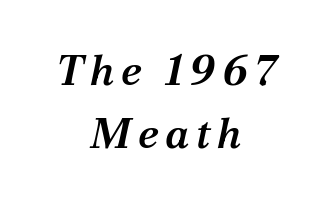
The image shows 42 px semibold serif type, italic (leaning right); set centered, normal line spacing (1.5x), not underlined; medium stroke contrast and a medium x-height.
